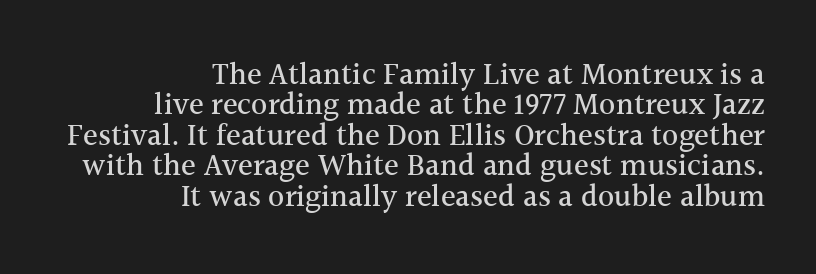
The text was rendered using a seriffed face with decorative stroke endings. Think of a printed novel: that variable character pitch is what you see here. Tracking here is standard; glyphs follow each other at the usual distance. A clean baseline with only descenders dipping below it. Tightly led — the rows are bunched.
